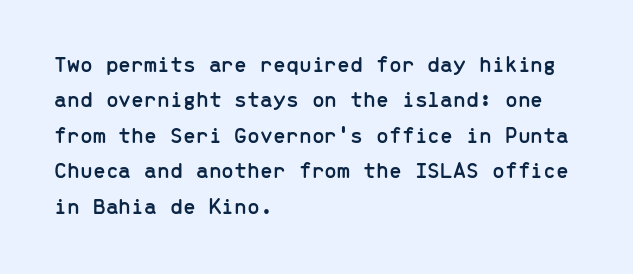
The image shows 23 px text type, upright; set left-aligned, normal line spacing (1.54x), normal letter spacing, not underlined.
